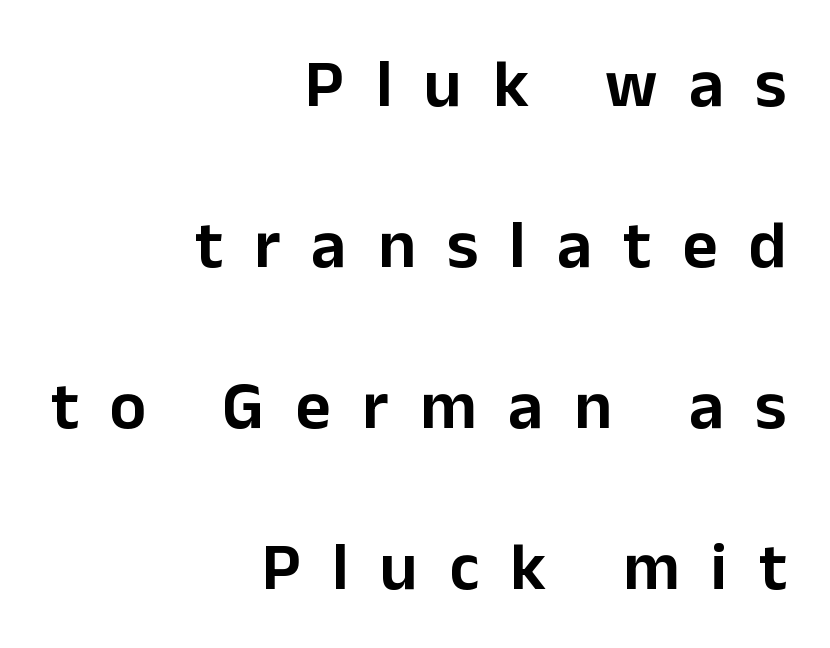
Q: Is the text italic (slanted)? A: No, it is upright.
Q: Is the typeface a serif or a sans-serif typeface? A: Sans-serif.
Q: Is the text underlined? A: No.
Q: How is the paragraph aligned? A: Right-aligned.
Q: Is the spacing between letters normal or unusually wide? A: Unusually wide.
Q: Is the spacing between lines tight, normal or loose? A: Loose.
Q: Width (condensed, normal, or wide)? A: Normal.
Q: Stroke contrast? A: Low.
Q: x-height? A: Medium.
Q: Monospaced? A: No.
